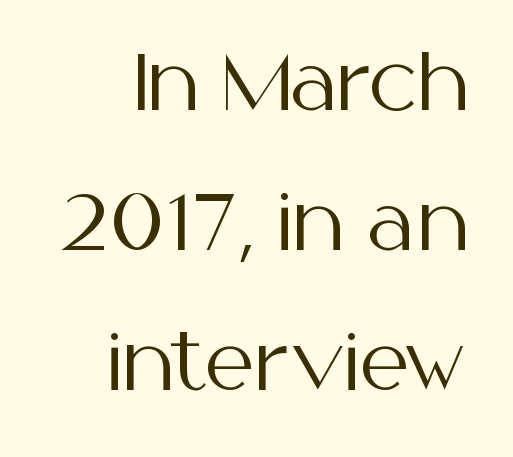
The zone under the glyphs is completely vacant. When letters stand straight like this, we call the style roman or upright. Is this a sans? Yes — the strokes have no serifs. These lines keep a tight, regular rhythm from letter to letter. Stems here are at most as thick as an everyday book face. The face used here is proportionally spaced, like ordinary book or web type.
